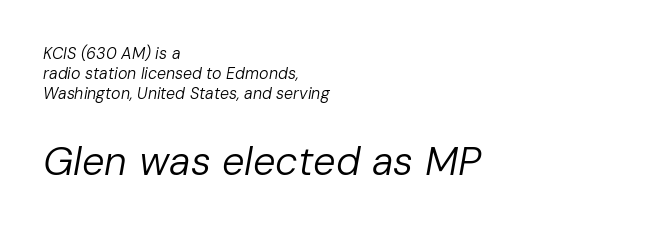
Left-aligned paragraph, ragged on the right. The rendering applies a slant to the glyphs. Whoever set this made the second block the dominant, larger element. Caption: standard tracking, unaltered. The face used here is proportionally spaced, like ordinary book or web type.
